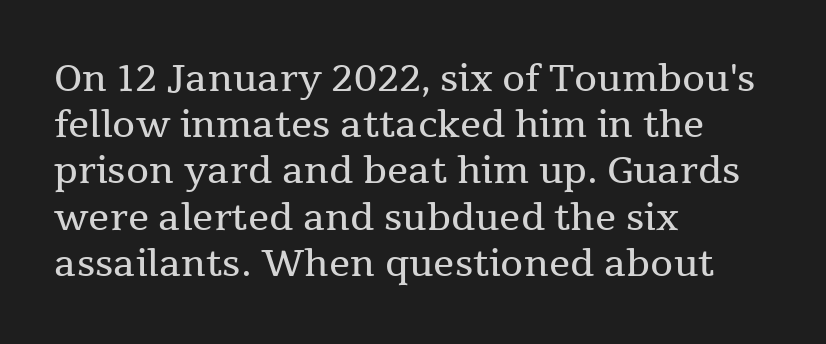
The image shows 37 px regular-weight serif type, upright; set left-aligned, normal line spacing (1.25x), normal letter spacing, not underlined; medium stroke contrast and a medium x-height.
